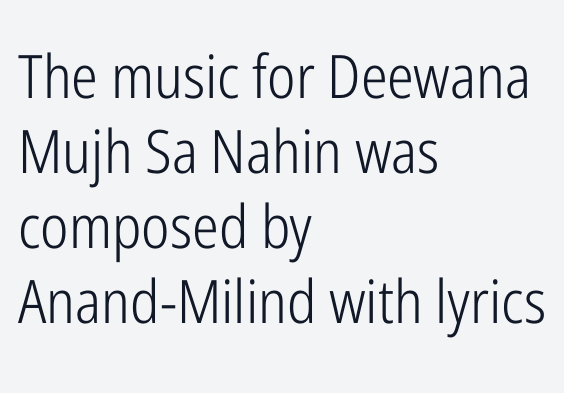
Q: Is the text bold? A: No.
Q: Is the text italic (slanted)? A: No, it is upright.
Q: Is the typeface a serif or a sans-serif typeface? A: Sans-serif.
Q: Is the text underlined? A: No.
Q: How is the paragraph aligned? A: Left-aligned.
Q: Is the spacing between letters normal or unusually wide? A: Normal.
Q: Is the spacing between lines tight, normal or loose? A: Normal.
Q: Width (condensed, normal, or wide)? A: Condensed.
Q: Stroke contrast? A: Low.
Q: x-height? A: Medium.
Q: Monospaced? A: No.
